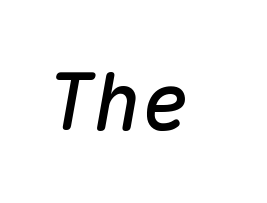
Spacing verdict: monospaced, one width for all characters. The font's italic variant was chosen for this text. Is the letter spacing exaggerated? No — it looks like the ordinary default. The foot of each line stays bare and open.
